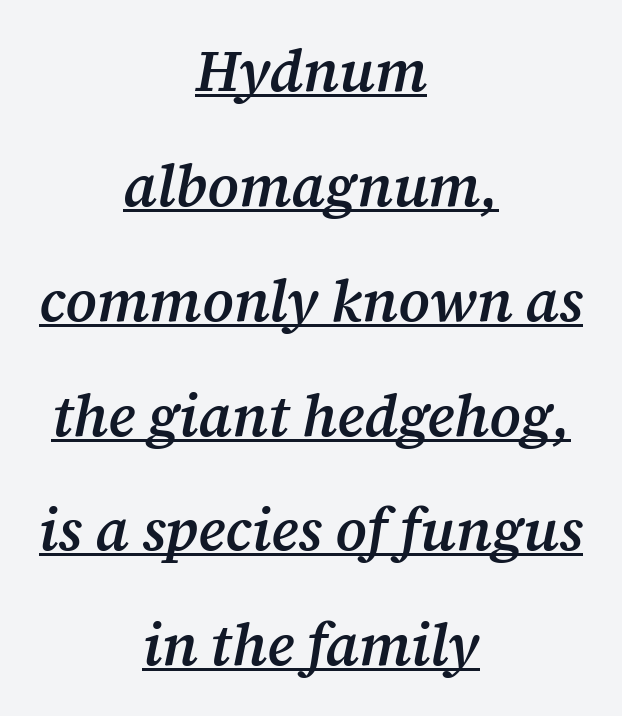
Do the characters align in a grid? No, the font is proportional. Set as a demibold, roughly 600 on the weight scale. Underline: present. You can tell it's italic because the verticals aren't actually vertical.
